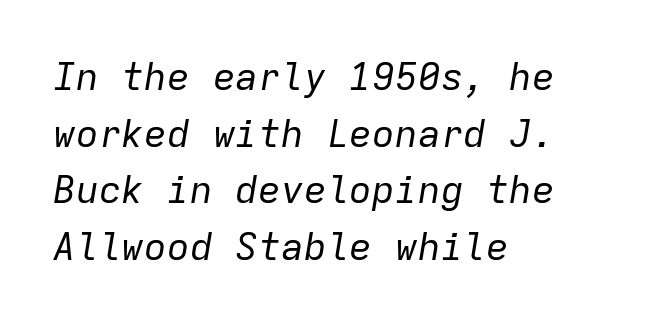
The image shows 38 px regular-weight type, italic (leaning right), monospaced; set left-aligned, normal line spacing (1.49x), normal letter spacing, not underlined; low stroke contrast and a medium x-height.
